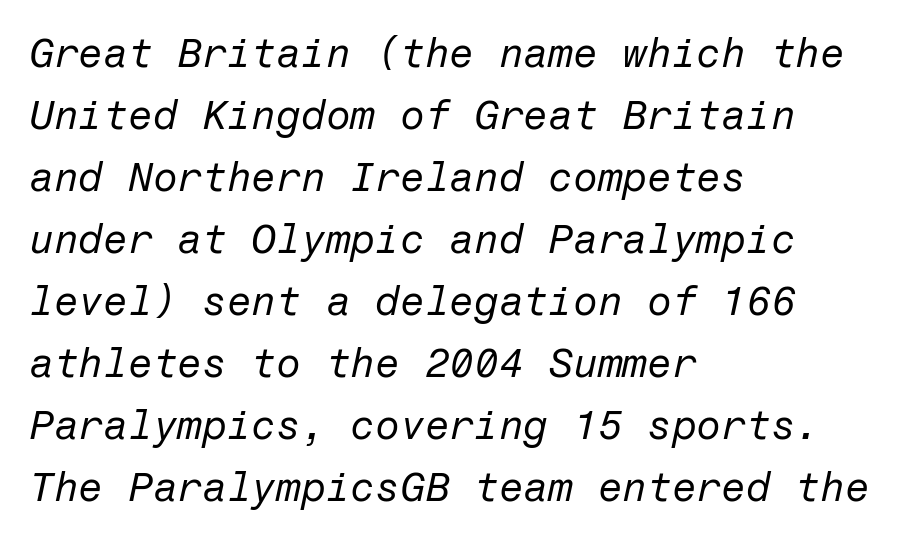
The image shows 40 px regular-weight type, italic (leaning right); set left-aligned, normal line spacing (1.55x), normal letter spacing, not underlined; low stroke contrast and a medium x-height.
